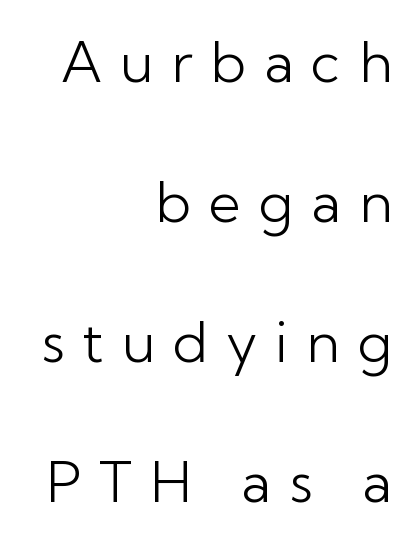
The letters are spread apart with noticeably loose tracking. Is the block centered? No — it sits flush against the right margin. You can tell it's not italic because the verticals are truly vertical. Look at the bottom of the vertical strokes: they stop flat, with no serifs. Compared with a typical body face, this is equally light or lighter still.
